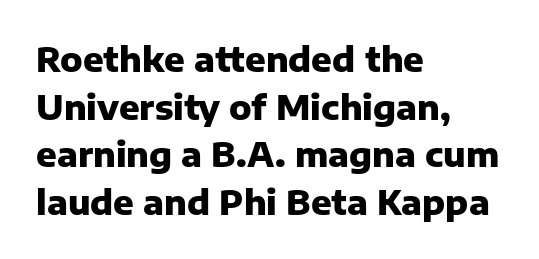
{"serif": "no", "italic": "no", "bold": "yes", "weight": "heavy", "width": "normal", "stroke_contrast": "low", "x_height": "medium", "monospaced": "no", "underline": "no", "align": "left", "line_spacing": "normal", "line_spacing_ratio": 1.4, "letter_spacing": "normal", "letter_spacing_em": 0.0, "glyph_px": 34}
